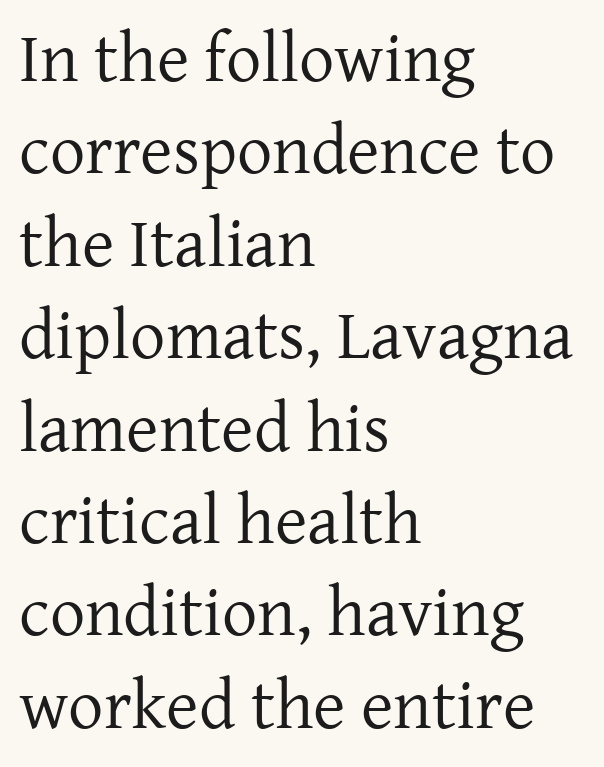
Anything drawn beneath the words? Only blank space. In CSS terms this would be text-align: left. The space between consecutive lines is moderate. Characters follow at the spacing the type designer built in.
